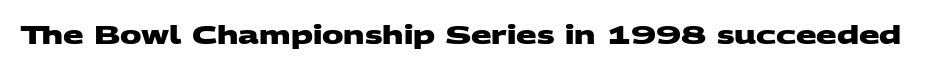
Q: Is the text bold? A: Yes.
Q: Is the text underlined? A: No.
Q: Is the spacing between letters normal or unusually wide? A: Normal.
